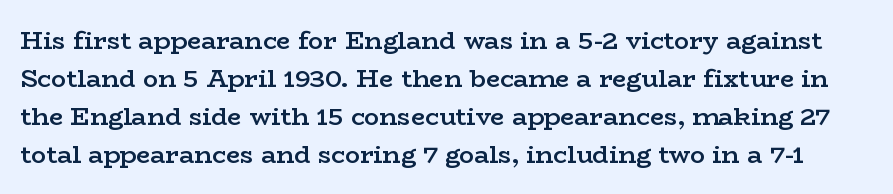
The image shows 25 px text type, upright; set normal line spacing (1.52x), normal letter spacing, not underlined.
